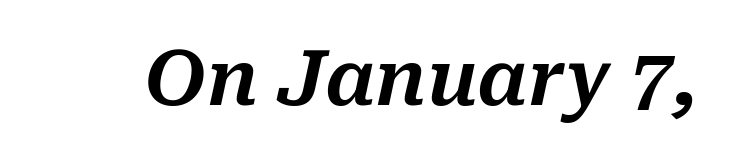
Q: Is the text italic (slanted)? A: Yes, it leans right by about 10 degrees.
Q: Is the text underlined? A: No.
Q: Is the spacing between letters normal or unusually wide? A: Normal.
Q: Width (condensed, normal, or wide)? A: Normal.
Q: Stroke contrast? A: Medium.
Q: x-height? A: Medium.
Q: Monospaced? A: No.
